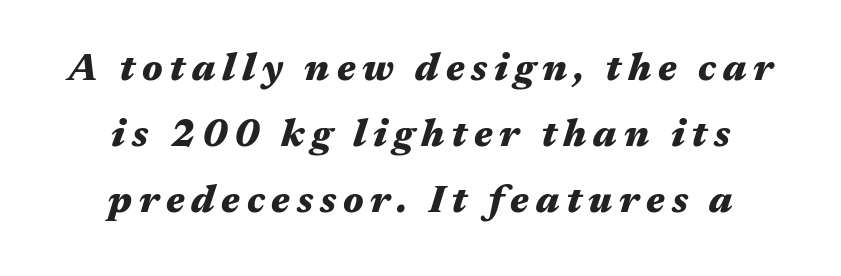
{"italic": "yes", "lean": "right", "slant_degrees": 17, "bold": "yes", "weight": "heavy", "width": "wide", "stroke_contrast": "medium", "x_height": "medium", "monospaced": "no", "underline": "no", "align": "center", "line_spacing_ratio": 1.74, "glyph_px": 38}
